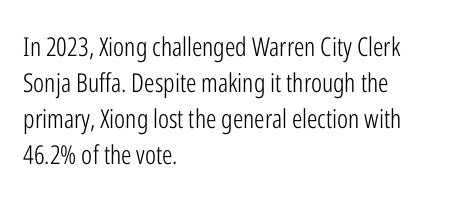
Teacher's note: observe the even left margin — that is flush-left alignment. Students, note that the glyphs here touch the page at normal intervals. Do the letters lean? They stand straight. Descenders hang freely into open space. Stem width sits at or under what a default text font uses.
